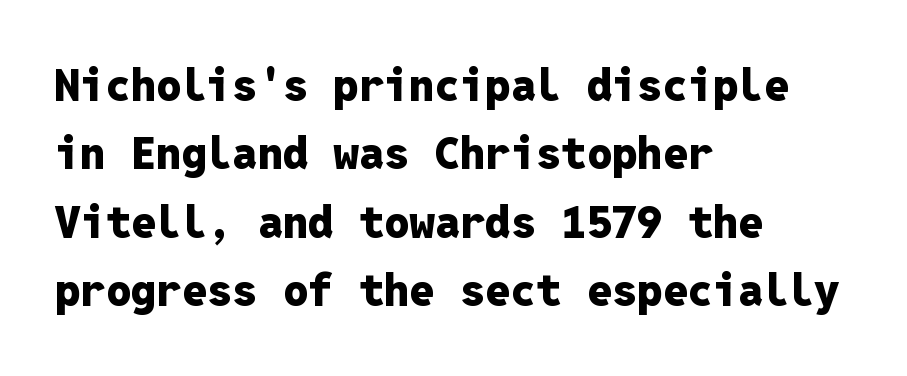
Q: Is the text bold? A: Yes.
Q: Is the text italic (slanted)? A: No, it is upright.
Q: Is the typeface a serif or a sans-serif typeface? A: Sans-serif.
Q: Is the text underlined? A: No.
Q: How is the paragraph aligned? A: Left-aligned.
Q: Is the spacing between letters normal or unusually wide? A: Normal.
Q: Is the spacing between lines tight, normal or loose? A: Normal.
Q: Width (condensed, normal, or wide)? A: Normal.
Q: Stroke contrast? A: Low.
Q: x-height? A: Medium.
Q: Monospaced? A: Yes.
